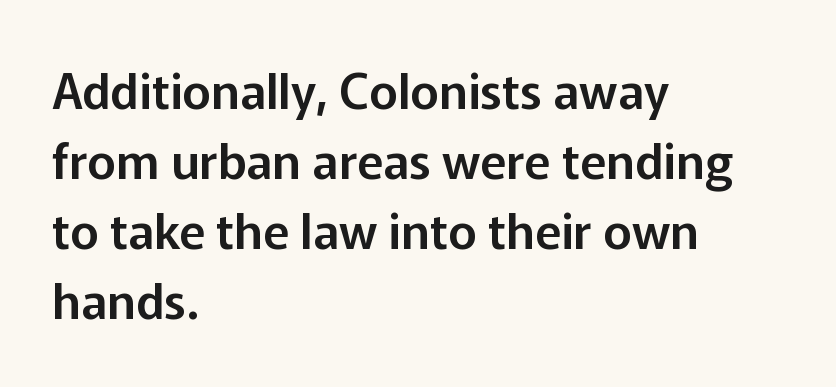
The image shows 49 px sans-serif type, upright; set left-aligned, normal line spacing (1.43x), normal letter spacing, not underlined; low stroke contrast and a medium x-height.
